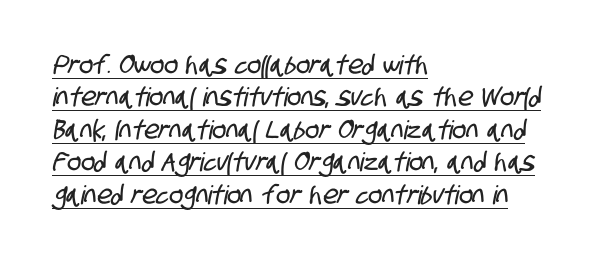
{"underline": "yes", "align": "left", "line_spacing": "normal", "line_spacing_ratio": 1.25, "letter_spacing": "normal", "letter_spacing_em": 0.0, "glyph_px": 26}
